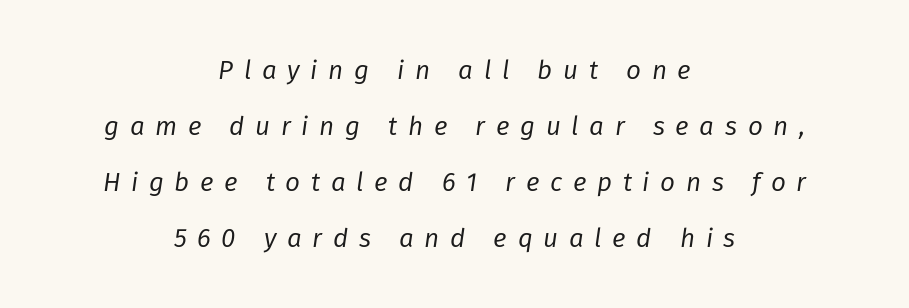
{"italic": "yes", "lean": "right", "slant_degrees": 8, "bold": "no", "underline": "no", "align": "center", "line_spacing": "loose", "line_spacing_ratio": 2.15, "letter_spacing": "wide", "letter_spacing_em": 0.41, "glyph_px": 26}
